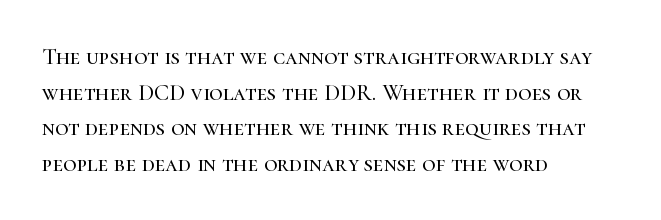
Every row of glyphs begins at an identical x-position on the left. The passage shown has conventional tracking throughout. A typesetter would mark this as roman, not italic. Letters rest on an invisible, unmarked baseline. In terms of leading, this rendering sits right in the middle.
